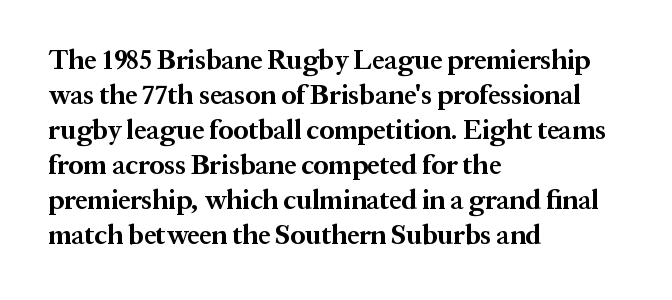
Is there much room between lines? A standard amount, neither cramped nor airy. Emphasis by weight is at full strength: bold. Each word holds together tightly as a unit, with standard inter-letter gaps. Rule under the text: the space is simply empty. Style check: upright. Does the copy run flush right? No — it runs flush left.
